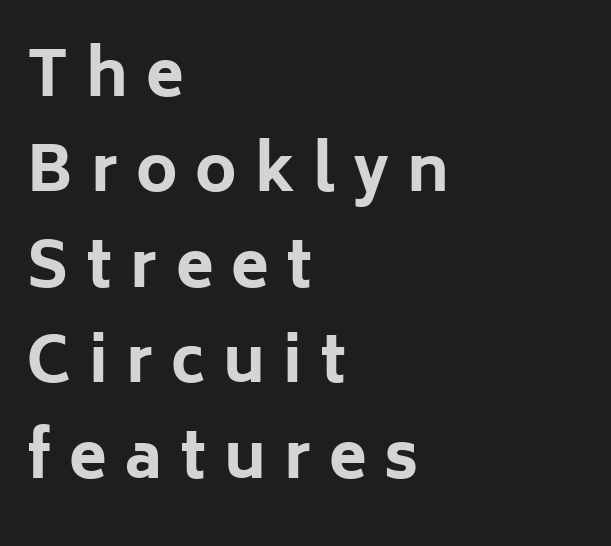
The image shows 62 px bold sans-serif type, upright; set left-aligned, normal line spacing (1.54x), unusually wide letter spacing (+0.29 em), not underlined; low stroke contrast and a medium x-height.
